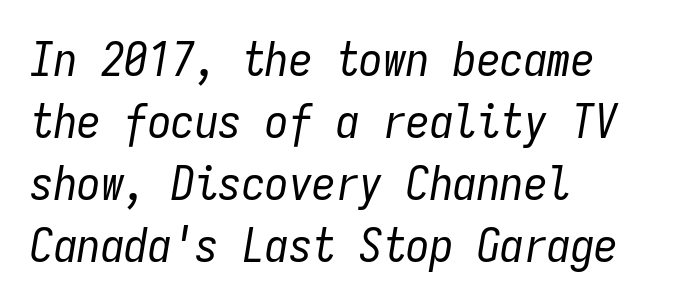
The image shows 47 px regular-weight, condensed type, italic (leaning right), monospaced; set left-aligned, normal line spacing (1.32x), normal letter spacing, not underlined; low stroke contrast and a medium x-height.
